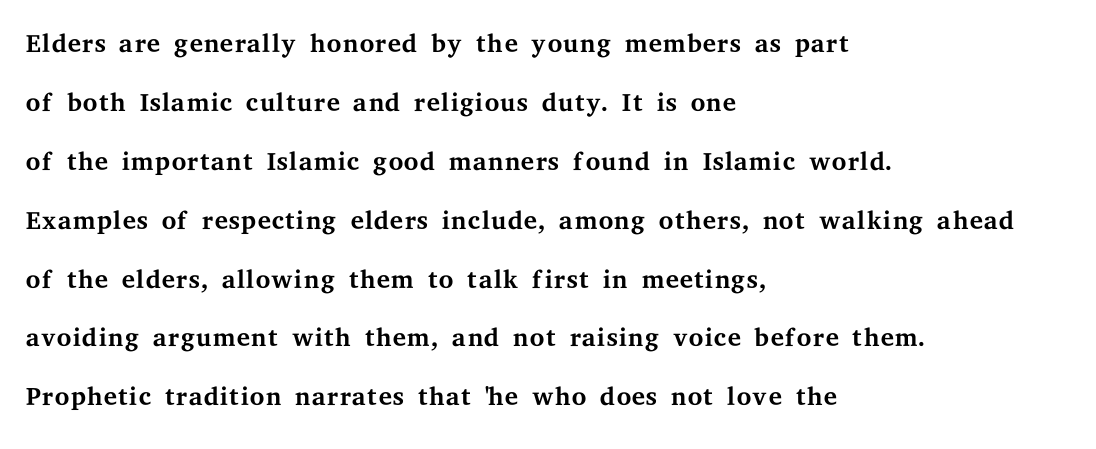
Q: Is the text bold? A: No.
Q: Is the text italic (slanted)? A: No, it is upright.
Q: Is the typeface a serif or a sans-serif typeface? A: Serif.
Q: Is the text underlined? A: No.
Q: How is the paragraph aligned? A: Left-aligned.
Q: Is the spacing between letters normal or unusually wide? A: Normal.
Q: Is the spacing between lines tight, normal or loose? A: Normal.
Q: Width (condensed, normal, or wide)? A: Wide.
Q: Stroke contrast? A: Medium.
Q: x-height? A: Medium.
Q: Monospaced? A: No.
